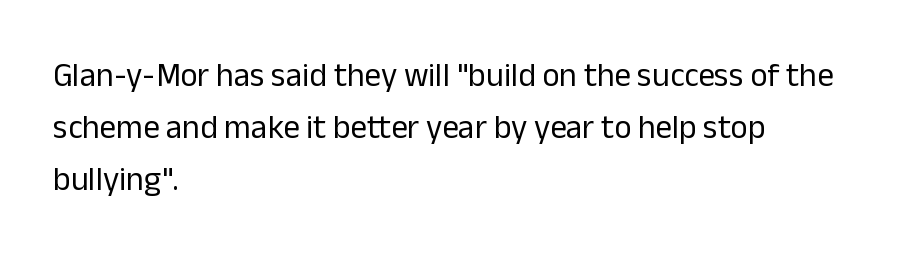
Anything drawn beneath the words? Only blank space. Caption: multi-line text, flush left, ragged right. Is this a fixed-width face? No — the glyphs have proportional, varying widths. The passage shown stacks its lines at a standard gap. Italic: no, the glyphs are upright roman.
